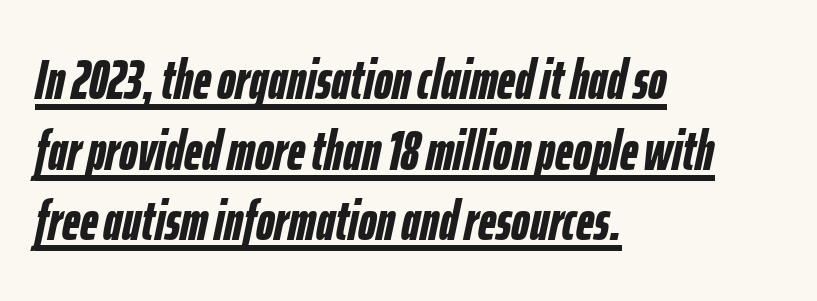
The words here are underlined. The typesetting leans heavy: a genuine bold. Compared with typical body copy, the letter spacing here is the same. The rendering applies a slant to the glyphs. Vertically, the passage feels balanced, rows spaced as you'd expect.
